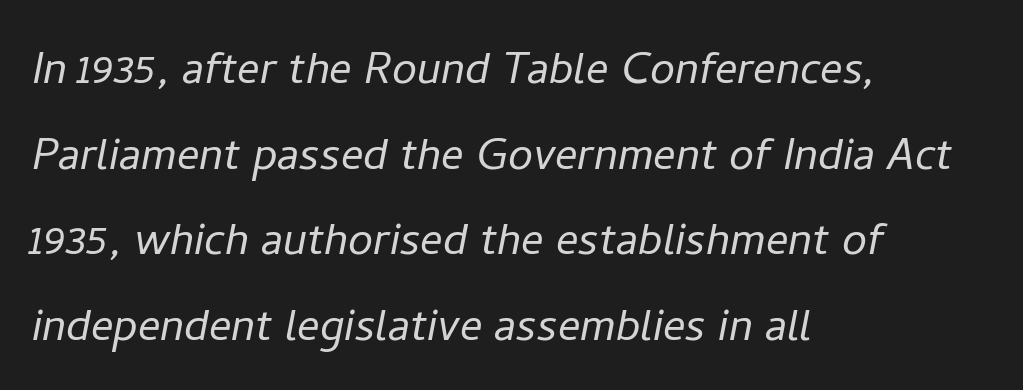
No extra ink here — the face is not bold. Standard letterfit; no display-style spreading of the glyphs. The lines are quadded left. Regarding leading, the lines here are spaced in the standard way.
